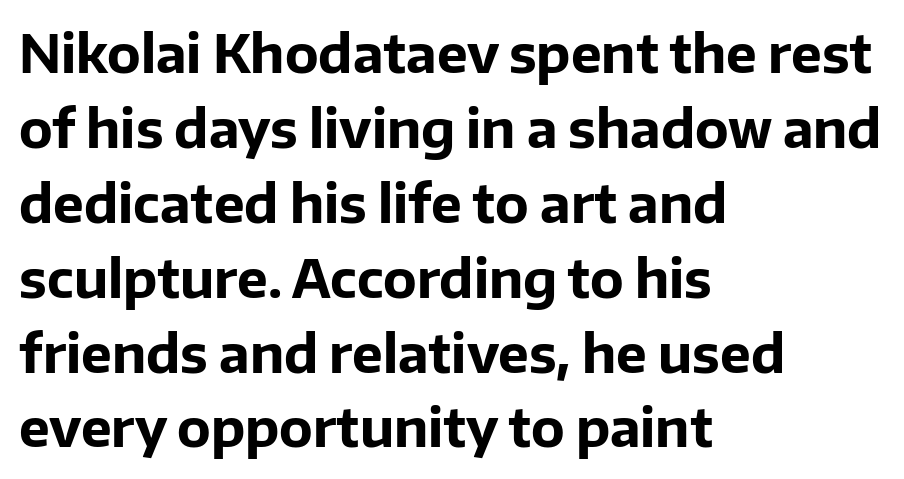
The rendering uses natural spacing where letterforms have individual widths. Are there feet on the stems? There aren't — it's a sans. Only glyphs here, with clear space below each row. Regarding leading, the lines here are spaced in the standard way. A roman cut, with each character standing at attention.
